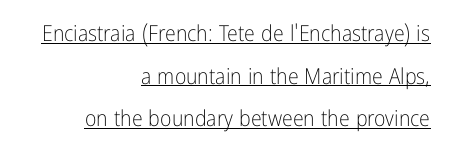
The image shows 22 px text type, upright; set right-aligned, loose line spacing (1.94x), normal letter spacing, underlined.
